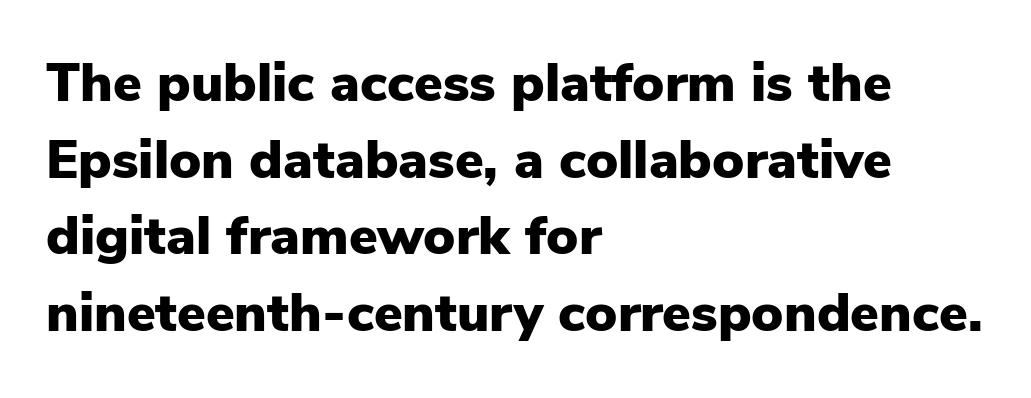
The passage shown is not underscored anywhere. Notice how thick the strokes are: this is what a full bold looks like. If you measured baseline to baseline, you'd find a middling distance. The rendering keeps characters at their native spacing.
